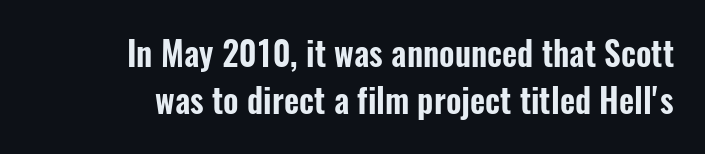
{"serif": "no", "italic": "no", "width": "condensed", "stroke_contrast": "low", "x_height": "medium", "monospaced": "no", "underline": "no", "line_spacing": "normal", "line_spacing_ratio": 1.42, "letter_spacing": "normal", "letter_spacing_em": 0.0, "glyph_px": 33}
